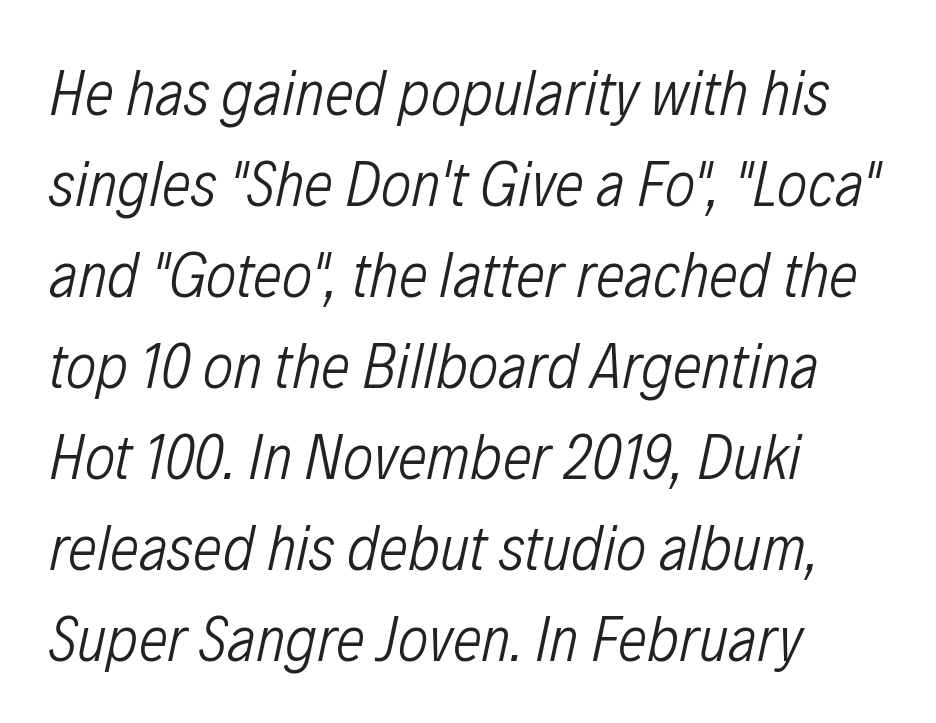
The typography opts for an oblique posture over an upright one. The baseline area is clear. The lines are quadded left. No chunkiness to these letters — they're not bold.
